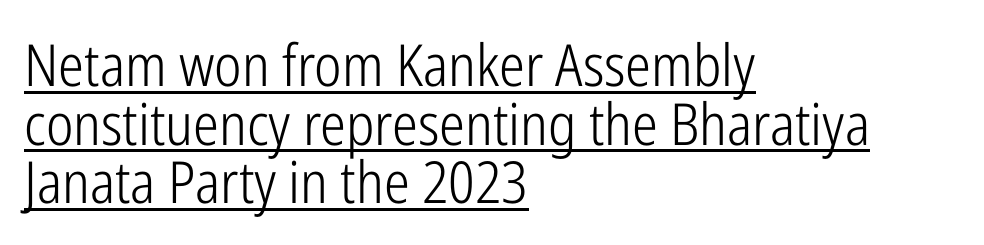
The typography opts for an upright posture over an oblique one. The line texture is even and compact thanks to regular tracking. Weight class: somewhere from thin through regular. These lines are rendered in a variable-pitch font. Quick note: interline space is minimal. Where is the straight margin? On the left.
